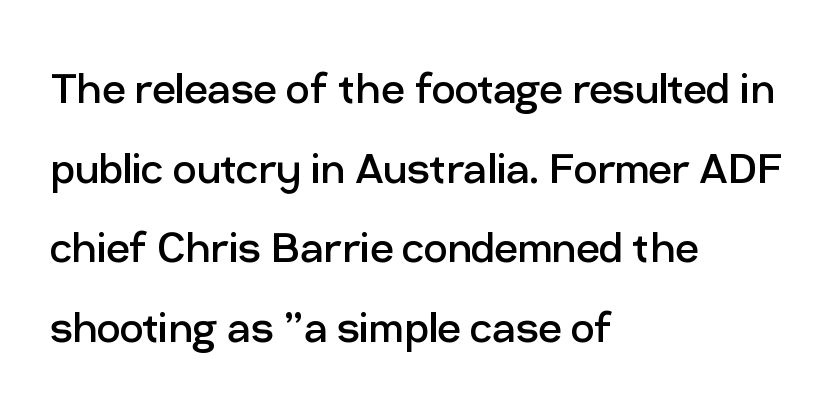
Q: Is the text bold? A: No.
Q: Is the text italic (slanted)? A: No, it is upright.
Q: Is the typeface a serif or a sans-serif typeface? A: Sans-serif.
Q: Is the text underlined? A: No.
Q: How is the paragraph aligned? A: Left-aligned.
Q: Is the spacing between letters normal or unusually wide? A: Normal.
Q: Is the spacing between lines tight, normal or loose? A: Normal.
Q: Width (condensed, normal, or wide)? A: Normal.
Q: Stroke contrast? A: Low.
Q: x-height? A: Medium.
Q: Monospaced? A: No.
